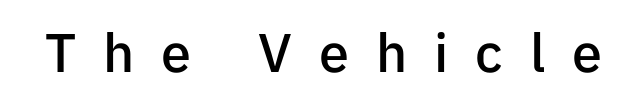
The typeface chosen for these lines omits serifs. The rendering uses natural spacing where letterforms have individual widths. If you drew a line through each stem, it would be perfectly vertical. Heft: intermediate — a semibold. Descenders hang freely into open space.
